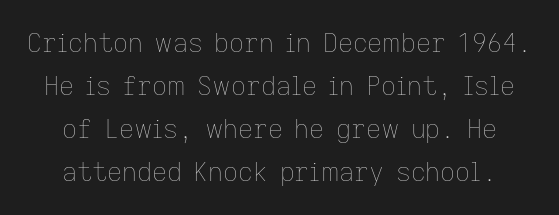
Q: Is the text bold? A: No.
Q: Is the text italic (slanted)? A: No, it is upright.
Q: Is the text underlined? A: No.
Q: Is the spacing between letters normal or unusually wide? A: Normal.
Q: Is the spacing between lines tight, normal or loose? A: Normal.
